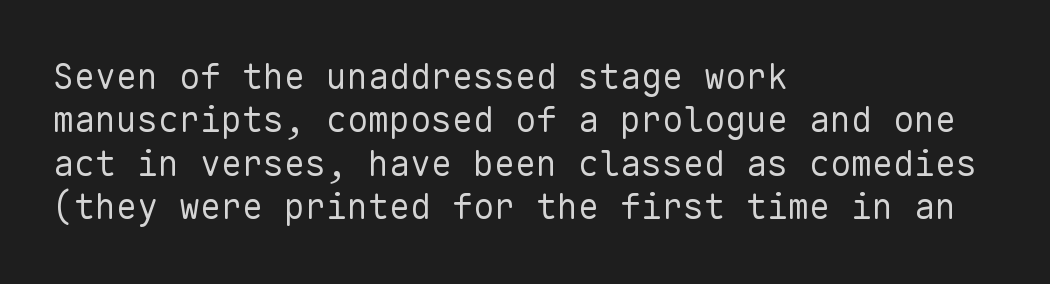
Q: Is the text bold? A: No.
Q: Is the text italic (slanted)? A: No, it is upright.
Q: Is the typeface a serif or a sans-serif typeface? A: Sans-serif.
Q: Is the text underlined? A: No.
Q: How is the paragraph aligned? A: Left-aligned.
Q: Is the spacing between letters normal or unusually wide? A: Normal.
Q: Width (condensed, normal, or wide)? A: Normal.
Q: Stroke contrast? A: Low.
Q: x-height? A: Medium.
Q: Monospaced? A: Yes.
